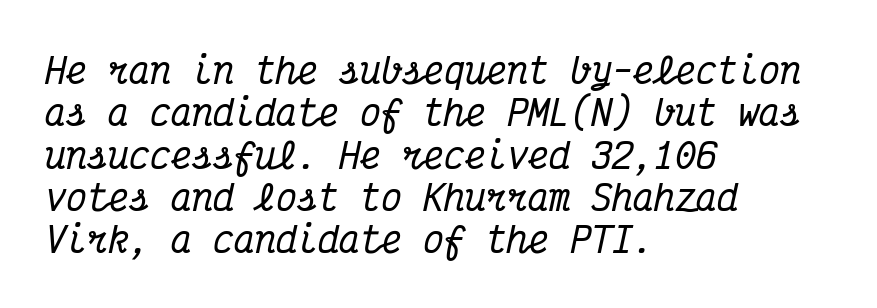
The space directly below the letters is spotless. Visually the block forms a straight wall on the left and a jagged coastline on the right. Looks like terminal output: every glyph gets an equal slot. Unlike a clean sans, this face finishes its strokes with serifs. Default kerning and tracking; the words read as compact shapes.
